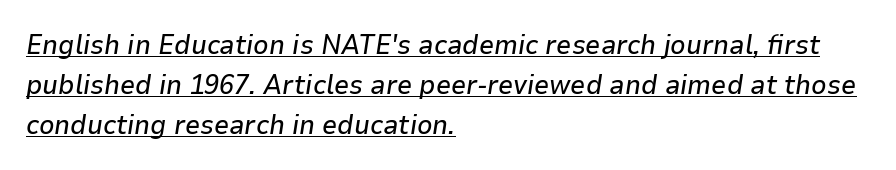
{"italic": "yes", "lean": "right", "slant_degrees": 9, "underline": "yes", "align": "left", "line_spacing": "normal", "line_spacing_ratio": 1.48, "letter_spacing": "normal", "letter_spacing_em": 0.0, "glyph_px": 27}
